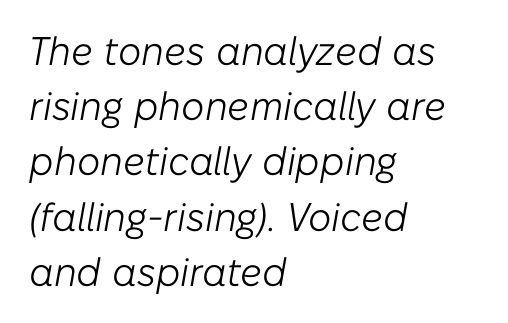
The image shows 40 px light type, italic (leaning right); set left-aligned, normal line spacing (1.38x), normal letter spacing, not underlined; low stroke contrast and a medium x-height.
